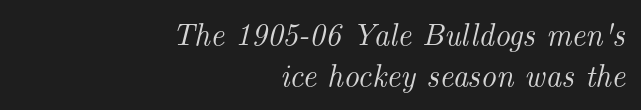
The image shows 31 px serif type, italic (leaning right); set right-aligned, normal line spacing (1.32x), normal letter spacing, not underlined; medium stroke contrast and a small x-height.
